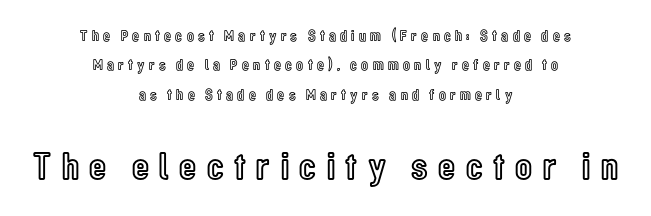
The image shows 39 px condensed type, upright; set centered, line spacing 1.83x, unusually wide letter spacing (+0.27 em), not underlined; the second (bottom) block is 2.44x larger; a medium x-height.
